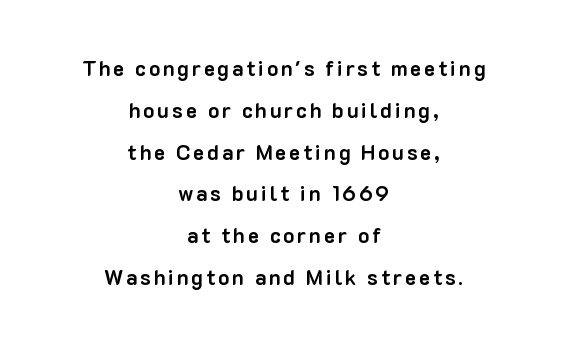
Anything drawn beneath the words? Only blank space. Regarding leading, the lines here are spaced well apart. Compared with a flush-left layout, this one balances lines on the center instead. Tall strokes in this sample are plumb rather than angled. You'd pick this weight for a headline — it's a proper bold.
